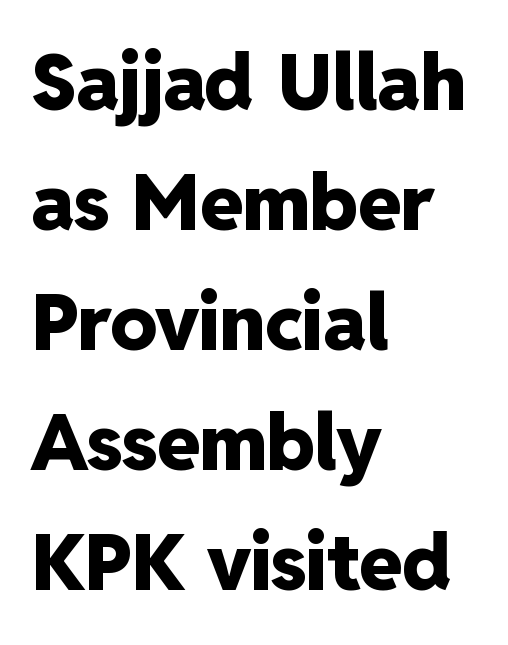
{"serif": "no", "italic": "no", "bold": "yes", "weight": "heavy", "width": "normal", "stroke_contrast": "low", "x_height": "medium", "monospaced": "no", "underline": "no", "align": "left", "line_spacing": "normal", "line_spacing_ratio": 1.54, "letter_spacing": "normal", "letter_spacing_em": 0.0, "glyph_px": 78}
